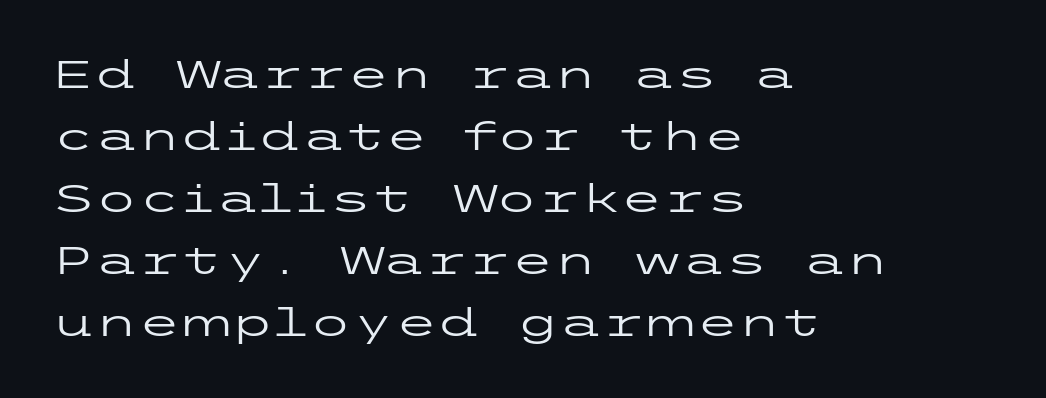
{"serif": "no", "italic": "no", "bold": "no", "weight": "regular", "width": "wide", "stroke_contrast": "low", "x_height": "medium", "underline": "no", "align": "left", "line_spacing": "normal", "line_spacing_ratio": 1.59, "letter_spacing": "normal", "letter_spacing_em": 0.0, "glyph_px": 39}
